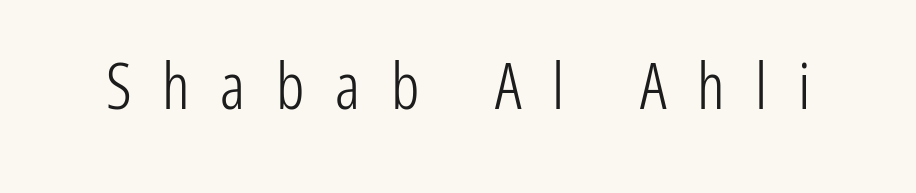
The image shows 64 px light, condensed sans-serif type, upright; set unusually wide letter spacing (+0.48 em), not underlined; low stroke contrast and a medium x-height.
